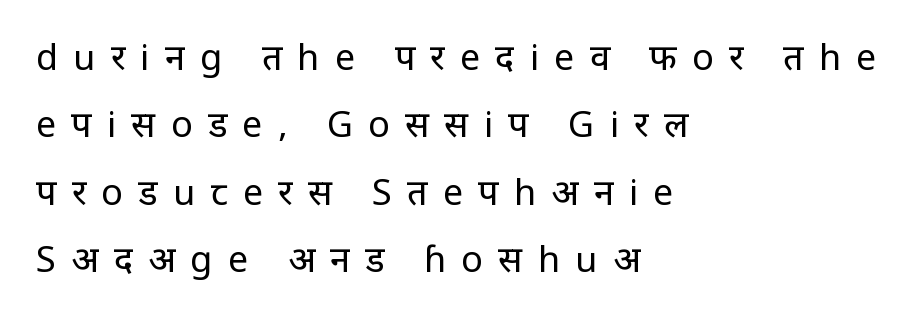
{"serif": "no", "italic": "no", "bold": "no", "weight": "regular", "width": "condensed", "stroke_contrast": "low", "x_height": "large", "monospaced": "no", "underline": "no", "align": "left", "line_spacing_ratio": 1.87, "letter_spacing": "wide", "letter_spacing_em": 0.42, "glyph_px": 36}
